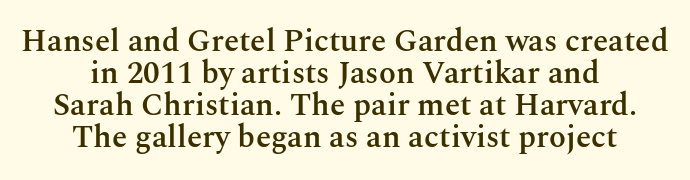
Quick note: not italic, upright. The rendering shows small feet on the letterforms — a serif design. The setting favours the middle, as headings and verse often do. Slightly chunky letters — semibold, I'd say, not full bold. Has an underline been added? It has not. Line spacing here is tight.
